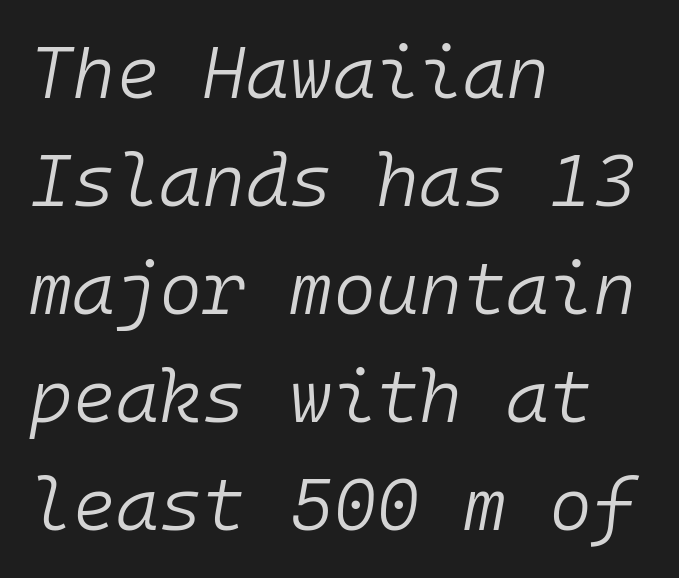
The image shows 74 px light type, italic (leaning right), monospaced; set left-aligned, normal line spacing (1.46x), normal letter spacing, not underlined; low stroke contrast and a medium x-height.
